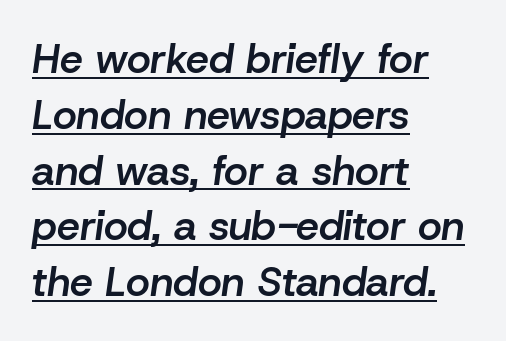
{"italic": "yes", "lean": "right", "slant_degrees": 8, "bold": "semi", "weight": "semibold", "width": "normal", "stroke_contrast": "low", "x_height": "medium", "monospaced": "no", "underline": "yes", "align": "left", "line_spacing": "normal", "line_spacing_ratio": 1.36, "letter_spacing": "normal", "letter_spacing_em": 0.0, "glyph_px": 41}
